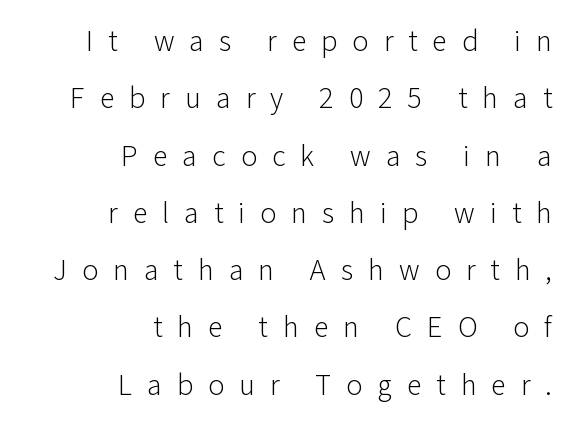
The face used here is proportionally spaced, like ordinary book or web type. Italic? Not at all — the glyphs are vertical. No feet cap the strokes, marking this as sans-serif type. The block of text is sparse from top to bottom, with ample space between rows.
